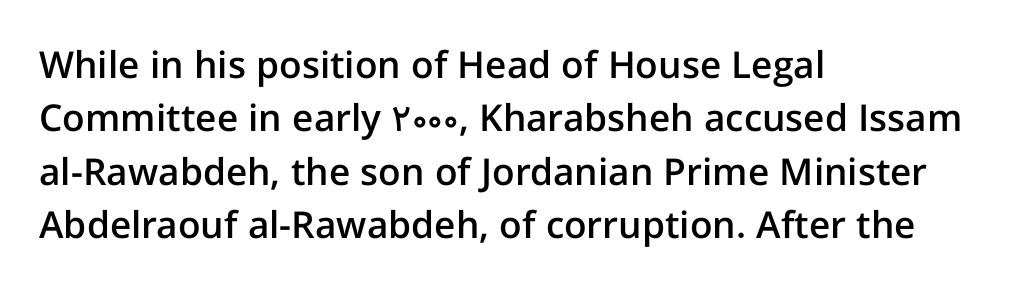
The image shows 37 px semibold sans-serif type, upright; set left-aligned, normal line spacing (1.44x), normal letter spacing, not underlined; low stroke contrast and a medium x-height.
